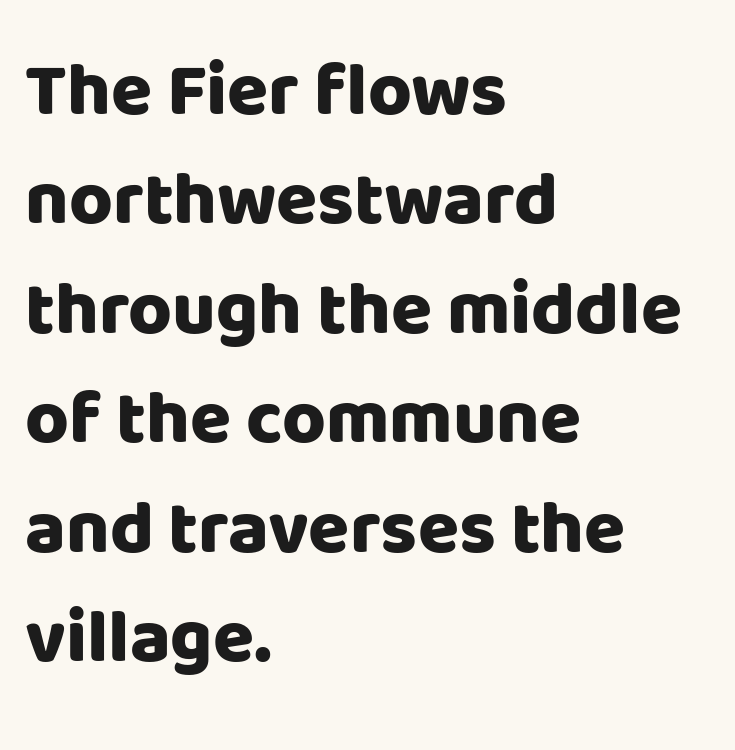
Q: Is the text bold? A: Yes.
Q: Is the text italic (slanted)? A: No, it is upright.
Q: Is the typeface a serif or a sans-serif typeface? A: Sans-serif.
Q: Is the text underlined? A: No.
Q: How is the paragraph aligned? A: Left-aligned.
Q: Is the spacing between letters normal or unusually wide? A: Normal.
Q: Is the spacing between lines tight, normal or loose? A: Normal.
Q: Width (condensed, normal, or wide)? A: Normal.
Q: Stroke contrast? A: Low.
Q: x-height? A: Large.
Q: Monospaced? A: No.
